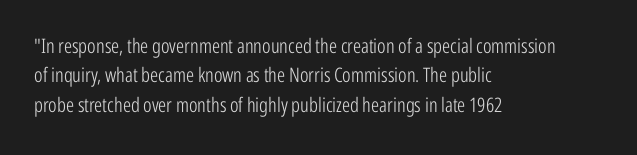
Q: Is the text bold? A: No.
Q: Is the text italic (slanted)? A: No, it is upright.
Q: Is the text underlined? A: No.
Q: How is the paragraph aligned? A: Left-aligned.
Q: Is the spacing between letters normal or unusually wide? A: Normal.
Q: Is the spacing between lines tight, normal or loose? A: Normal.
